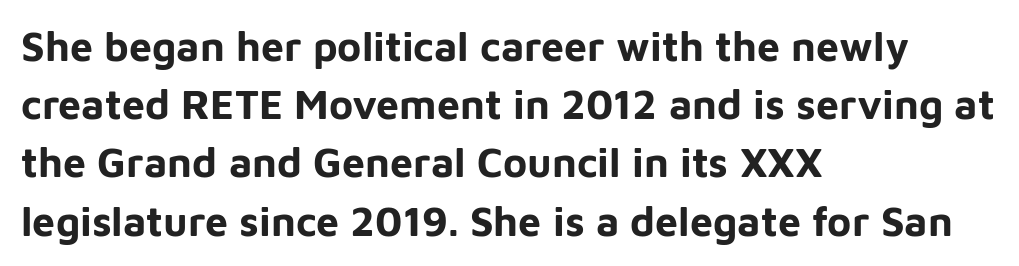
{"serif": "no", "italic": "no", "bold": "yes", "weight": "bold", "width": "normal", "stroke_contrast": "low", "x_height": "medium", "monospaced": "no", "underline": "no", "align": "left", "line_spacing": "normal", "line_spacing_ratio": 1.42, "letter_spacing": "normal", "letter_spacing_em": 0.0, "glyph_px": 41}
